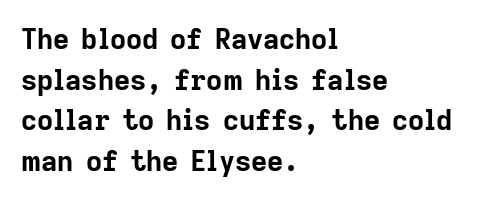
The image shows 28 px bold sans-serif type, upright; set left-aligned, normal line spacing (1.45x), normal letter spacing, not underlined; low stroke contrast and a medium x-height.
